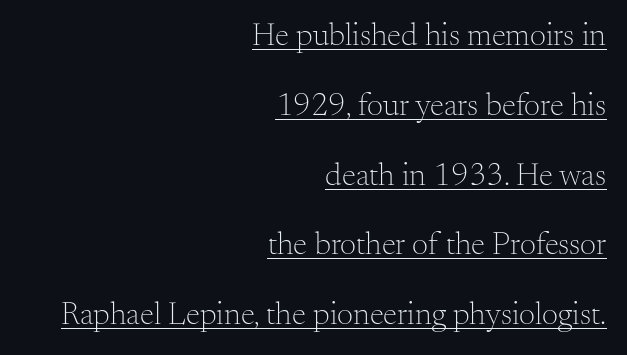
{"serif": "yes", "italic": "no", "bold": "no", "weight": "light", "width": "normal", "stroke_contrast": "medium", "x_height": "small", "monospaced": "no", "underline": "yes", "align": "right", "line_spacing": "loose", "line_spacing_ratio": 2.18, "letter_spacing": "normal", "letter_spacing_em": 0.0, "glyph_px": 32}
